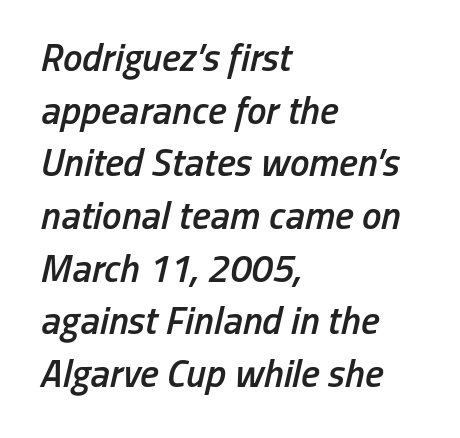
Q: Is the text bold? A: Semi-bold.
Q: Is the text italic (slanted)? A: Yes, it leans right by about 13 degrees.
Q: Is the text underlined? A: No.
Q: How is the paragraph aligned? A: Left-aligned.
Q: Is the spacing between letters normal or unusually wide? A: Normal.
Q: Is the spacing between lines tight, normal or loose? A: Normal.
Q: Width (condensed, normal, or wide)? A: Condensed.
Q: Stroke contrast? A: Low.
Q: x-height? A: Medium.
Q: Monospaced? A: No.
